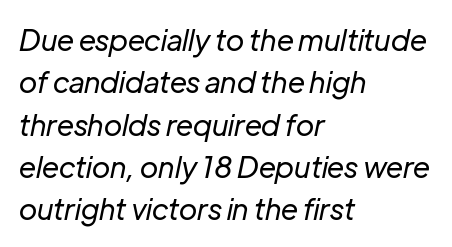
{"italic": "yes", "lean": "right", "slant_degrees": 12, "bold": "no", "weight": "regular", "width": "normal", "stroke_contrast": "low", "x_height": "medium", "monospaced": "no", "underline": "no", "align": "left", "line_spacing": "normal", "line_spacing_ratio": 1.46, "letter_spacing": "normal", "letter_spacing_em": 0.0, "glyph_px": 29}
